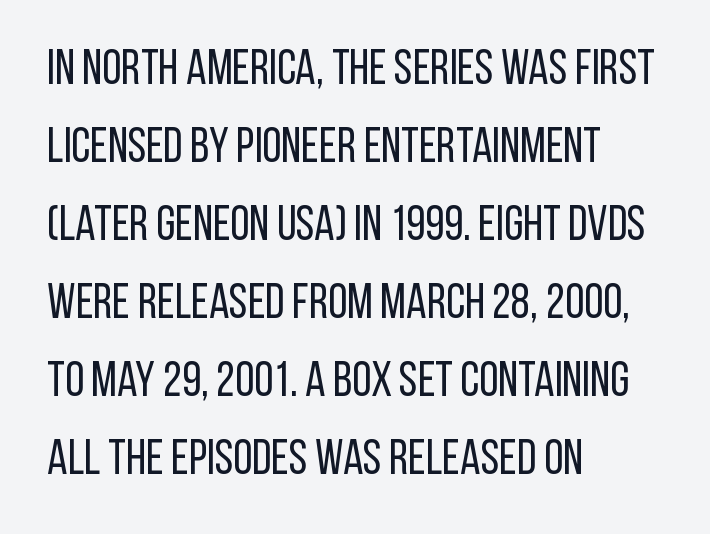
Q: Is the text bold? A: No.
Q: Is the text italic (slanted)? A: No, it is upright.
Q: Is the typeface a serif or a sans-serif typeface? A: Sans-serif.
Q: Is the text underlined? A: No.
Q: How is the paragraph aligned? A: Left-aligned.
Q: Is the spacing between letters normal or unusually wide? A: Normal.
Q: Is the spacing between lines tight, normal or loose? A: Normal.
Q: Width (condensed, normal, or wide)? A: Condensed.
Q: Stroke contrast? A: Low.
Q: x-height? A: Large.
Q: Monospaced? A: No.
